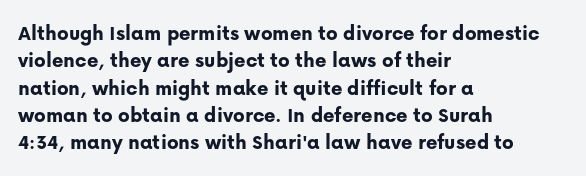
{"italic": "no", "bold": "yes", "underline": "no", "align": "left", "line_spacing_ratio": 1.24, "letter_spacing": "normal", "letter_spacing_em": 0.0, "glyph_px": 22}
